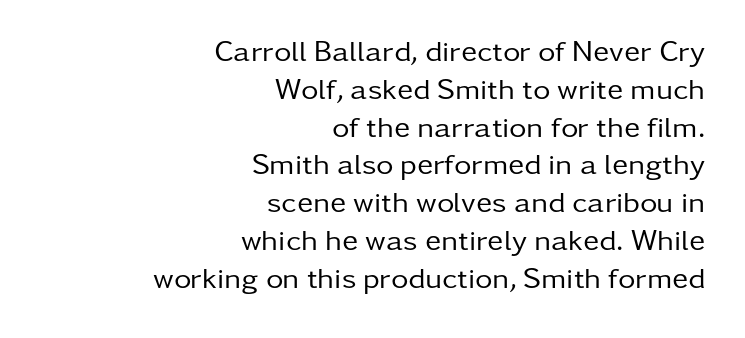
Q: Is the text bold? A: No.
Q: Is the text italic (slanted)? A: No, it is upright.
Q: Is the typeface a serif or a sans-serif typeface? A: Sans-serif.
Q: Is the text underlined? A: No.
Q: How is the paragraph aligned? A: Right-aligned.
Q: Is the spacing between letters normal or unusually wide? A: Normal.
Q: Is the spacing between lines tight, normal or loose? A: Normal.
Q: Width (condensed, normal, or wide)? A: Normal.
Q: Stroke contrast? A: Low.
Q: x-height? A: Medium.
Q: Monospaced? A: No.
